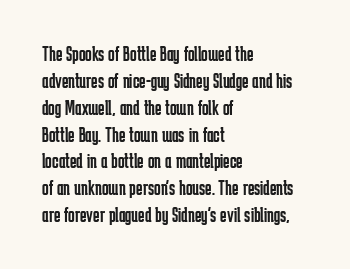
Honestly, the letter spacing is just normal — you wouldn't notice it. A student would call this left alignment; a typographer would say flush left, rag right. The font sits on the lighter half of the weight spectrum, regular included. Just letters on the line, the space beneath them empty.
